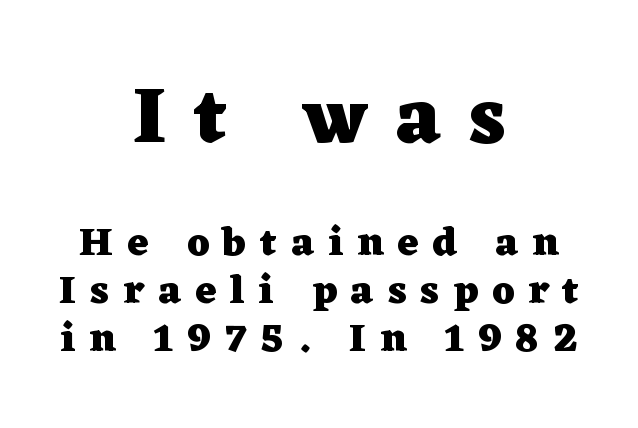
{"serif": "yes", "italic": "no", "bold": "yes", "weight": "heavy", "width": "wide", "stroke_contrast": "low", "x_height": "medium", "monospaced": "no", "underline": "no", "align": "center", "line_spacing_ratio": 1.2, "letter_spacing": "wide", "letter_spacing_em": 0.35, "larger_block": "first", "size_ratio": 1.98, "glyph_px": 79}
